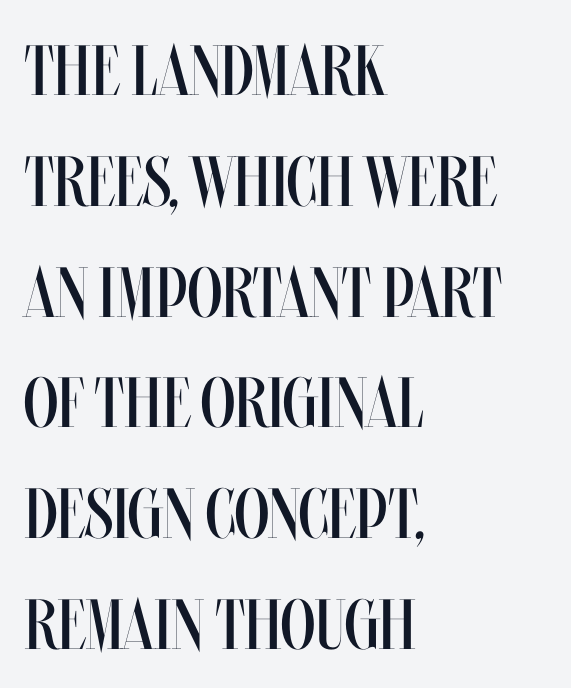
Q: Is the text bold? A: No.
Q: Is the text italic (slanted)? A: No, it is upright.
Q: Is the text underlined? A: No.
Q: How is the paragraph aligned? A: Left-aligned.
Q: Is the spacing between letters normal or unusually wide? A: Normal.
Q: Is the spacing between lines tight, normal or loose? A: Normal.
Q: Width (condensed, normal, or wide)? A: Condensed.
Q: Stroke contrast? A: Medium.
Q: x-height? A: Large.
Q: Monospaced? A: No.
